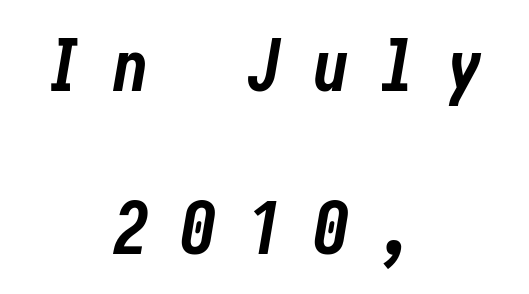
Q: Is the text bold? A: Yes.
Q: Is the text italic (slanted)? A: Yes, it leans right by about 10 degrees.
Q: Is the text underlined? A: No.
Q: How is the paragraph aligned? A: Centered.
Q: Is the spacing between letters normal or unusually wide? A: Unusually wide.
Q: Is the spacing between lines tight, normal or loose? A: Loose.
Q: Width (condensed, normal, or wide)? A: Condensed.
Q: Stroke contrast? A: Low.
Q: x-height? A: Medium.
